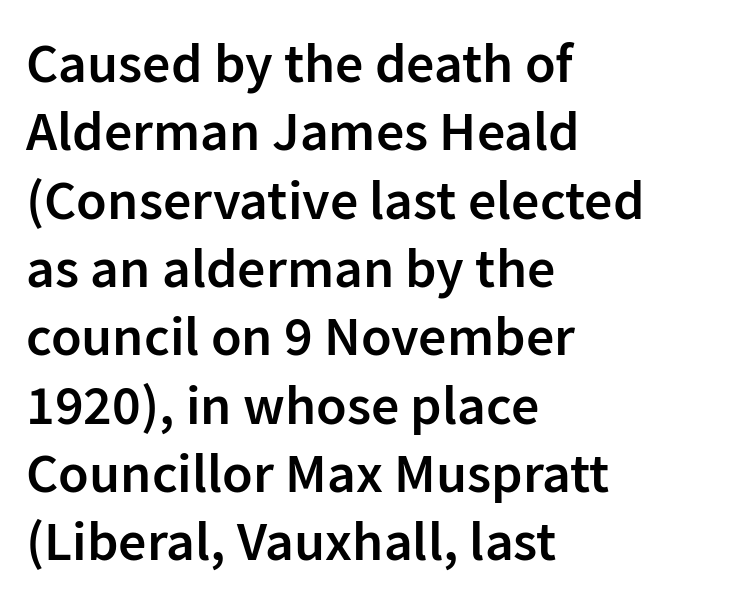
Teacher's note: observe the even left margin — that is flush-left alignment. The passage shown is typeset with a sans-serif family. Look at the stroke-to-counter ratio: somewhat heavy, a semibold. Here the glyphs are tracked normally, forming tight word shapes.
